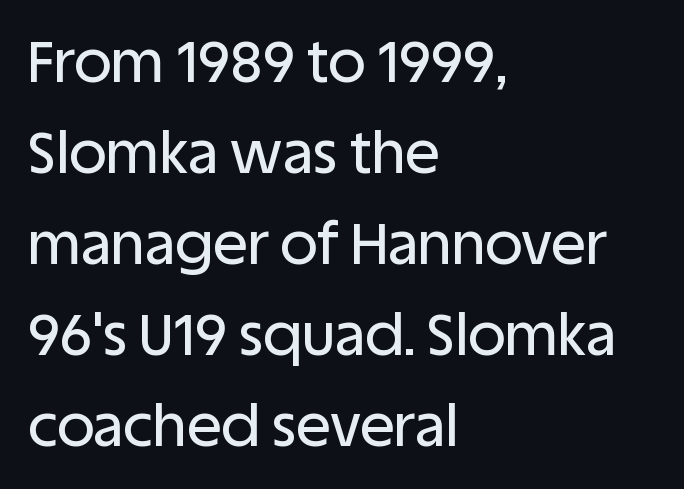
Q: Is the text italic (slanted)? A: No, it is upright.
Q: Is the typeface a serif or a sans-serif typeface? A: Sans-serif.
Q: Is the text underlined? A: No.
Q: How is the paragraph aligned? A: Left-aligned.
Q: Is the spacing between letters normal or unusually wide? A: Normal.
Q: Is the spacing between lines tight, normal or loose? A: Normal.
Q: Width (condensed, normal, or wide)? A: Normal.
Q: Stroke contrast? A: Low.
Q: x-height? A: Large.
Q: Monospaced? A: No.
